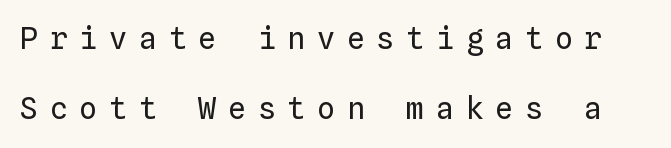
No letter is thick-stroked: the sample isn't bold. There is plenty of visible air inserted between adjacent glyphs. Spacing verdict: monospaced, one width for all characters. Widely set lines give the paragraph a tall, airy silhouette. Each row of text sits above clean, open space. In terms of posture, this sample is upright.
